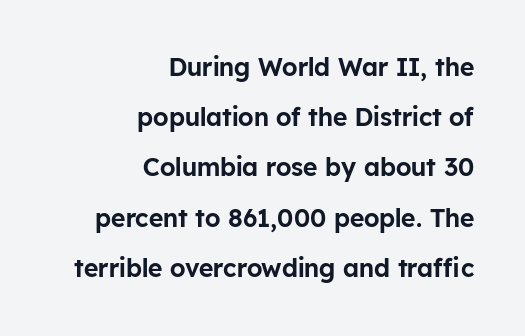
{"italic": "no", "underline": "no", "align": "right", "line_spacing": "loose", "line_spacing_ratio": 2.01, "letter_spacing": "normal", "letter_spacing_em": 0.0, "glyph_px": 25}
